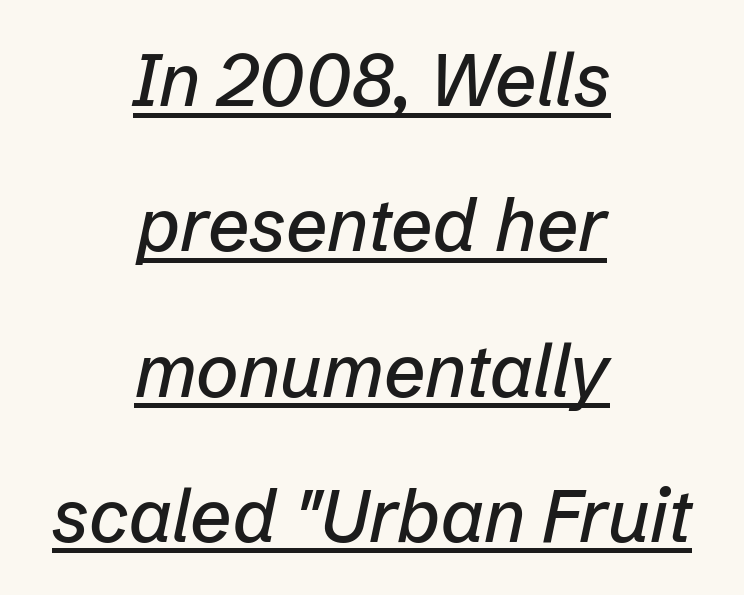
The image shows 73 px text type, italic (leaning right); set centered, loose line spacing (1.99x), normal letter spacing, underlined; low stroke contrast and a medium x-height.
